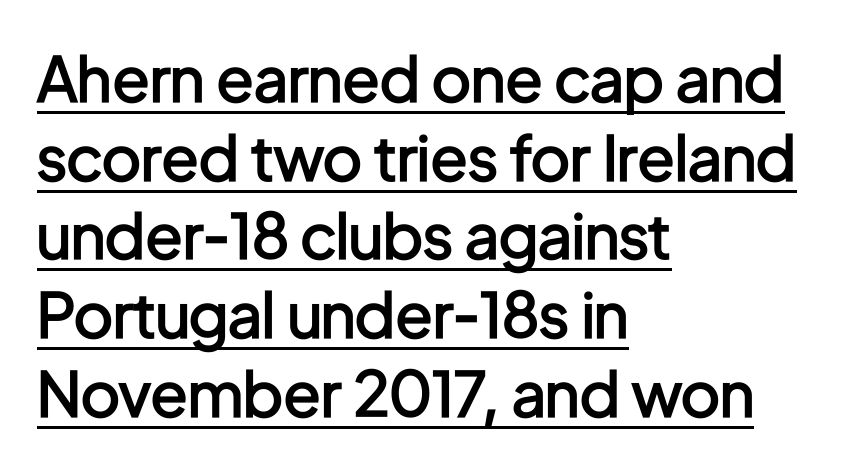
A typesetter would call this leading conventional body-copy spacing. Underlined type. Does extra space separate the letters? No, they use regular spacing. Alignment: flush left.
